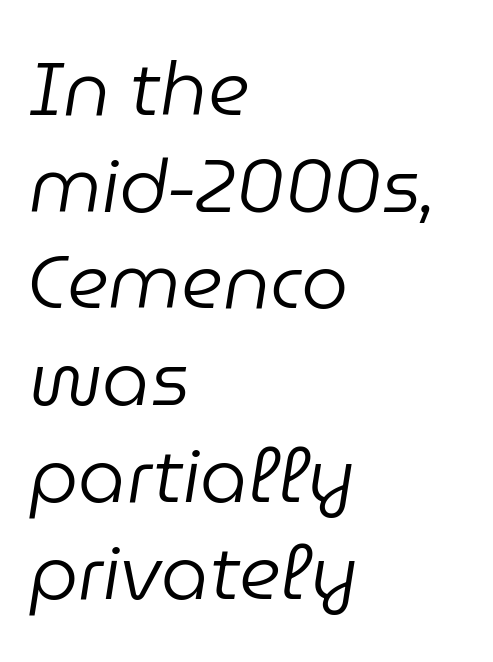
Typeset ragged right — the left edge is the straight one. The rendering uses natural spacing where letterforms have individual widths. Stems here are at most as thick as an everyday book face. The space between consecutive lines is moderate. These lines were composed using italics. Characters follow at the spacing the type designer built in.
